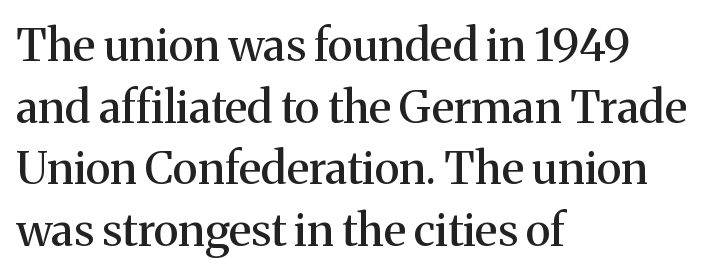
The image shows 45 px serif type, upright; set left-aligned, normal line spacing (1.37x), normal letter spacing, not underlined; medium stroke contrast and a medium x-height.
